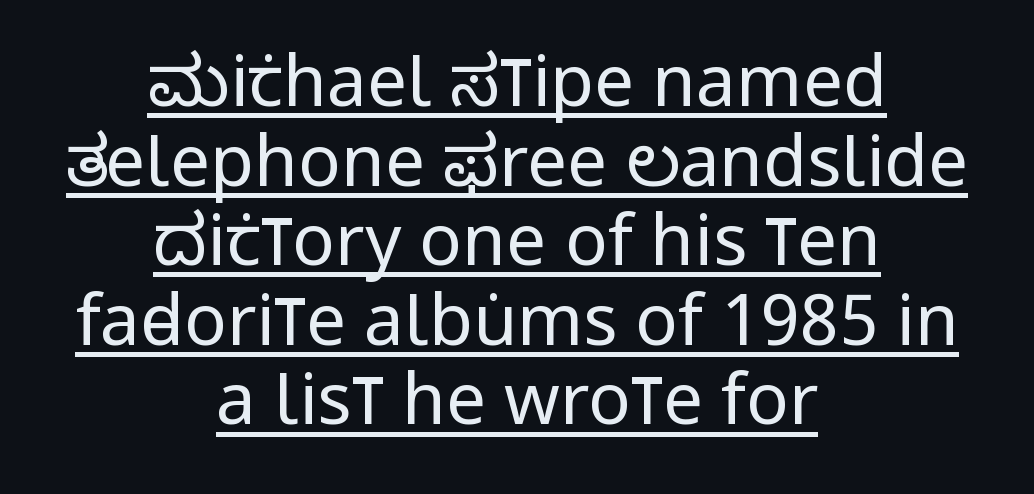
The image shows 71 px regular-weight, condensed sans-serif type, upright; set centered, tight line spacing (1.12x), normal letter spacing, underlined; low stroke contrast and a large x-height.
